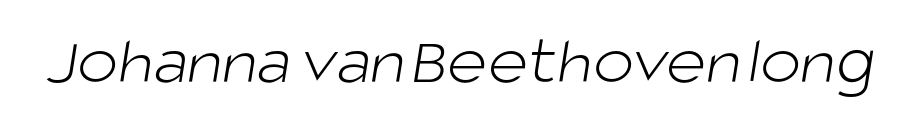
Q: Is the text bold? A: No.
Q: Is the typeface a serif or a sans-serif typeface? A: Sans-serif.
Q: Is the text underlined? A: No.
Q: Is the spacing between letters normal or unusually wide? A: Normal.
Q: Width (condensed, normal, or wide)? A: Normal.
Q: Stroke contrast? A: Low.
Q: x-height? A: Large.
Q: Monospaced? A: No.
